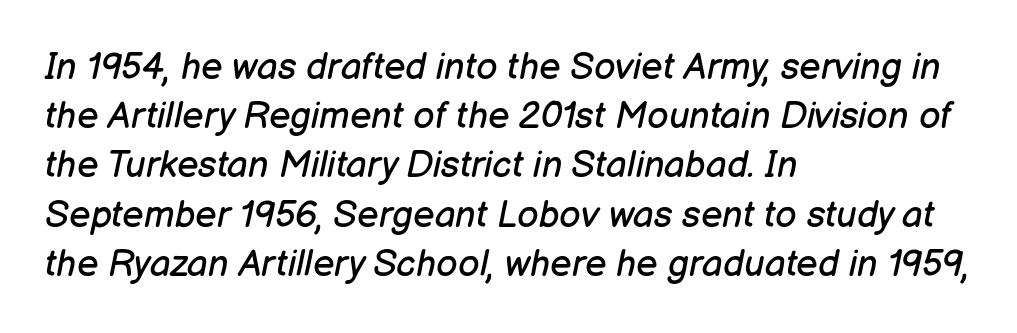
The image shows 37 px regular-weight type, italic (leaning right); set left-aligned, normal line spacing (1.33x), normal letter spacing, not underlined; low stroke contrast and a medium x-height.
